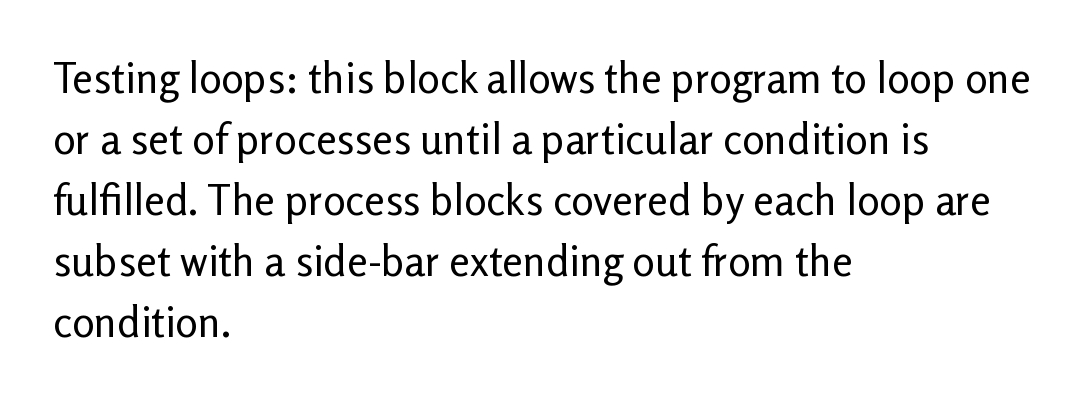
{"serif": "no", "italic": "no", "bold": "no", "weight": "regular", "width": "normal", "stroke_contrast": "low", "x_height": "medium", "monospaced": "no", "underline": "no", "align": "left", "line_spacing": "normal", "line_spacing_ratio": 1.45, "letter_spacing": "normal", "letter_spacing_em": 0.0, "glyph_px": 42}
